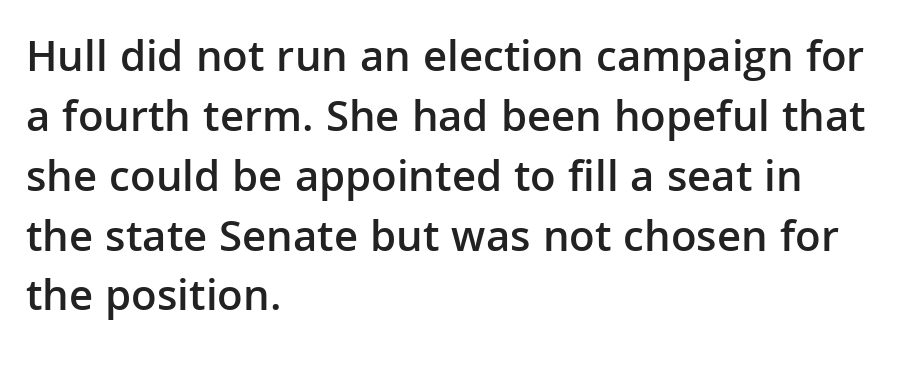
The image shows 45 px semibold sans-serif type, upright; set left-aligned, normal line spacing (1.33x), normal letter spacing, not underlined; low stroke contrast and a medium x-height.
